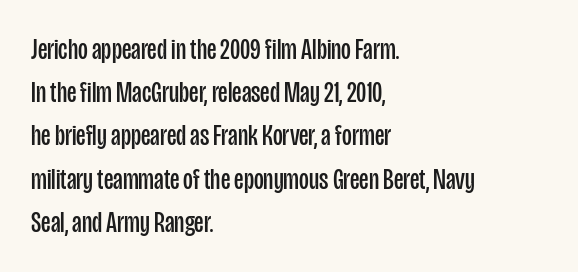
This rendering employs a face without finishing strokes, i.e., a sans-serif. Stems and bowls with no extra thickness — not bold. The rag falls on the right side of this text block. The vertical gap from one line to the next is medium.
